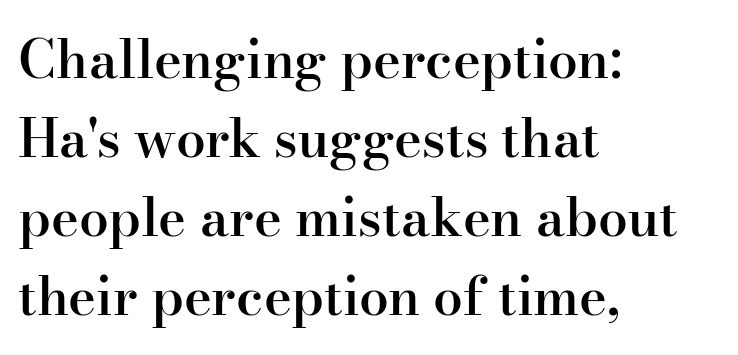
{"serif": "yes", "italic": "no", "bold": "semi", "weight": "semibold", "width": "normal", "stroke_contrast": "high", "x_height": "small", "monospaced": "no", "underline": "no", "align": "left", "line_spacing": "normal", "line_spacing_ratio": 1.49, "letter_spacing": "normal", "letter_spacing_em": 0.0, "glyph_px": 53}
